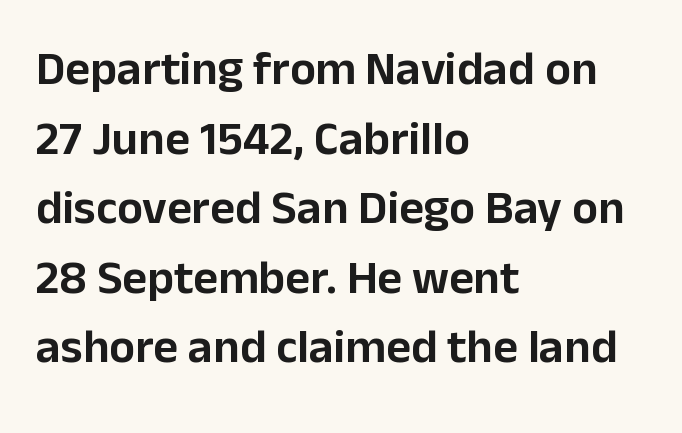
The horizontal fit of the characters is conventional and even. Think of a printed novel: that variable character pitch is what you see here. In CSS terms this would be text-align: left. The typography opts for an upright posture over an oblique one. A bare baseline throughout the passage. Notice how descenders clear the ascenders below comfortably — that's standard leading.
